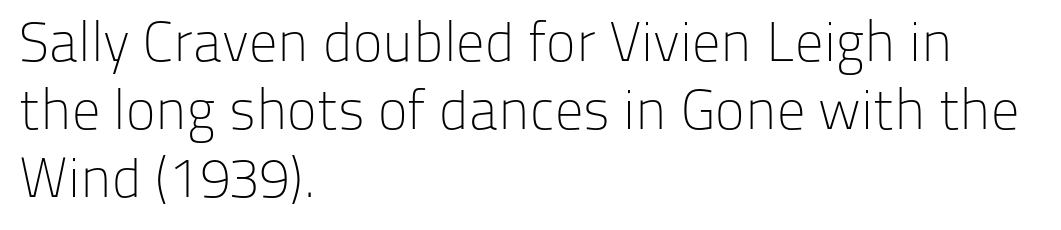
The image shows 56 px light sans-serif type, upright; set left-aligned, line spacing 1.21x, normal letter spacing, not underlined; low stroke contrast and a medium x-height.
